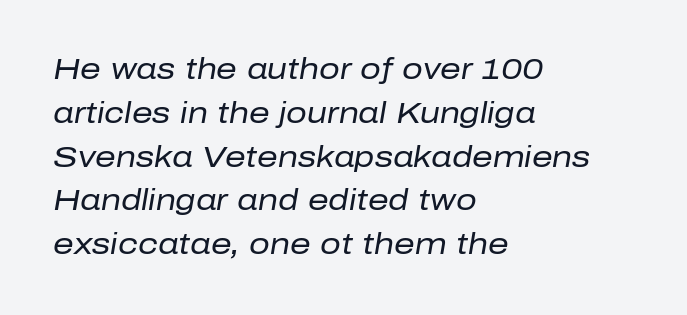
{"italic": "yes", "lean": "right", "slant_degrees": 10, "bold": "no", "weight": "regular", "width": "normal", "stroke_contrast": "low", "x_height": "medium", "monospaced": "no", "underline": "no", "align": "left", "line_spacing": "normal", "line_spacing_ratio": 1.51, "letter_spacing": "normal", "letter_spacing_em": 0.0, "glyph_px": 29}
